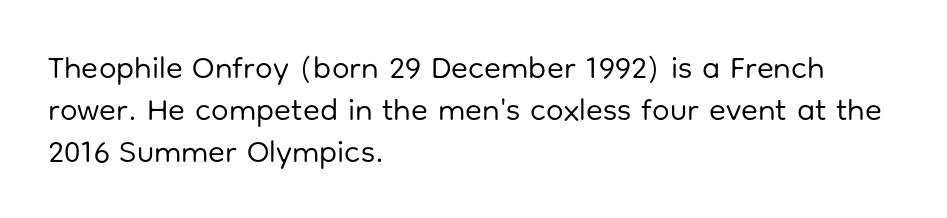
The horizontal fit of the characters is conventional and even. Nobody drew a line under any word here. Honestly, the row spacing looks completely unremarkable. A light-to-regular cut is what we see here. One-word summary of the alignment: left.
